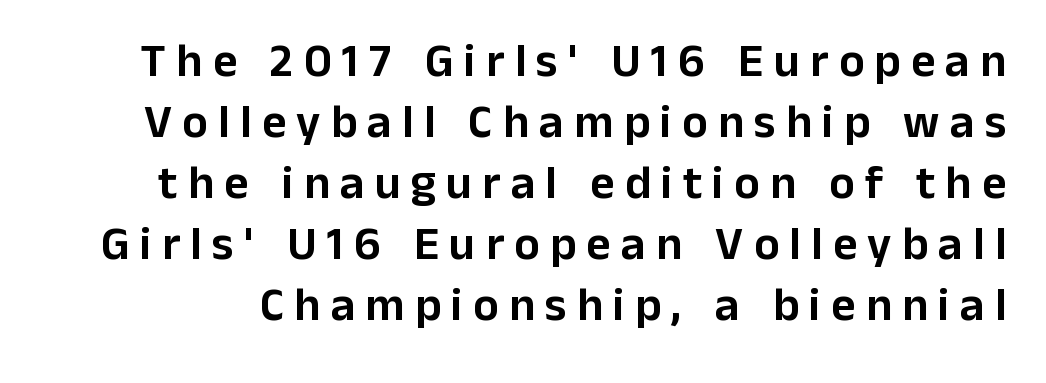
The specimen reads as upright at a glance. Lines of text with bare space underneath. Think of a printed novel: that variable character pitch is what you see here. Grotesque or geometric, the face here clearly has no serifs. Reading down the column, the eye jumps a familiar distance to each next line. What stands out about the letter spacing? Its width — letters are far apart.
